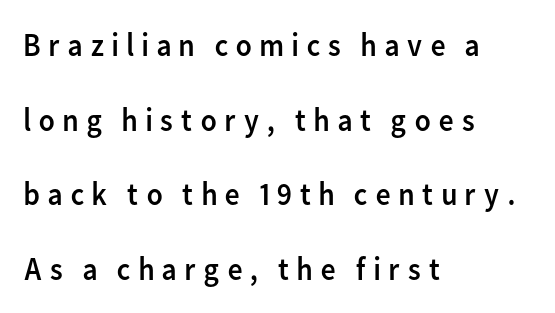
Check under the words: just untouched page. Notice how the passage keeps a crisp vertical edge on the left only. The characters display no serif detailing; their extremities are plain. Leading: increased. The specimen reads as upright at a glance. The face looks like a standard text weight, possibly lighter.
